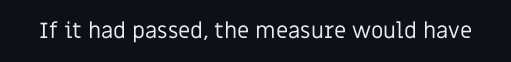
Q: Is the text bold? A: No.
Q: Is the text italic (slanted)? A: No, it is upright.
Q: Is the text underlined? A: No.
Q: Is the spacing between letters normal or unusually wide? A: Normal.
